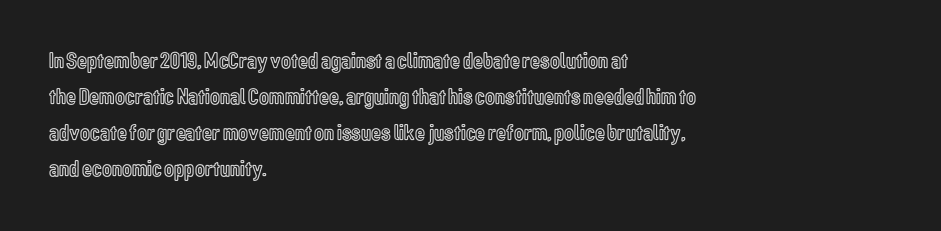
The image shows 23 px text type, upright; set left-aligned, normal line spacing (1.57x), normal letter spacing, not underlined.
